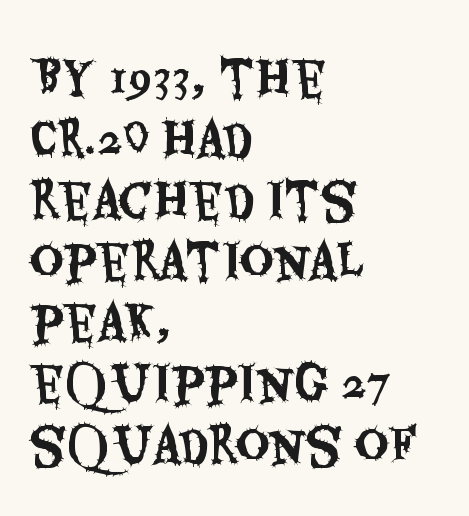
Q: Is the text italic (slanted)? A: No, it is upright.
Q: Is the typeface a serif or a sans-serif typeface? A: Sans-serif.
Q: Is the text underlined? A: No.
Q: How is the paragraph aligned? A: Left-aligned.
Q: Is the spacing between letters normal or unusually wide? A: Normal.
Q: Is the spacing between lines tight, normal or loose? A: Normal.
Q: Width (condensed, normal, or wide)? A: Condensed.
Q: Stroke contrast? A: Medium.
Q: x-height? A: Large.
Q: Monospaced? A: No.
